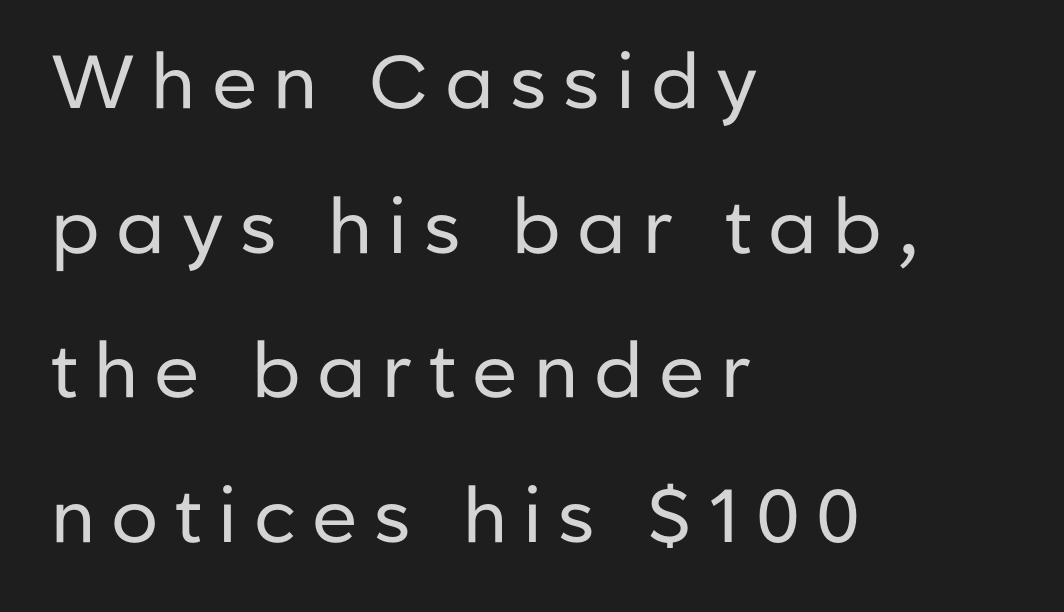
The image shows 75 px regular-weight sans-serif type, upright; set left-aligned, loose line spacing (1.93x), unusually wide letter spacing (+0.22 em), not underlined; low stroke contrast and a medium x-height.
